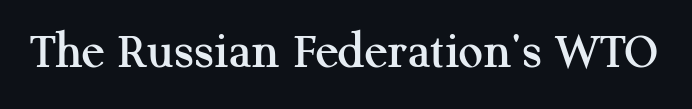
{"serif": "yes", "italic": "no", "width": "normal", "stroke_contrast": "medium", "x_height": "medium", "monospaced": "no", "underline": "no", "letter_spacing": "normal", "letter_spacing_em": 0.0, "glyph_px": 54}
